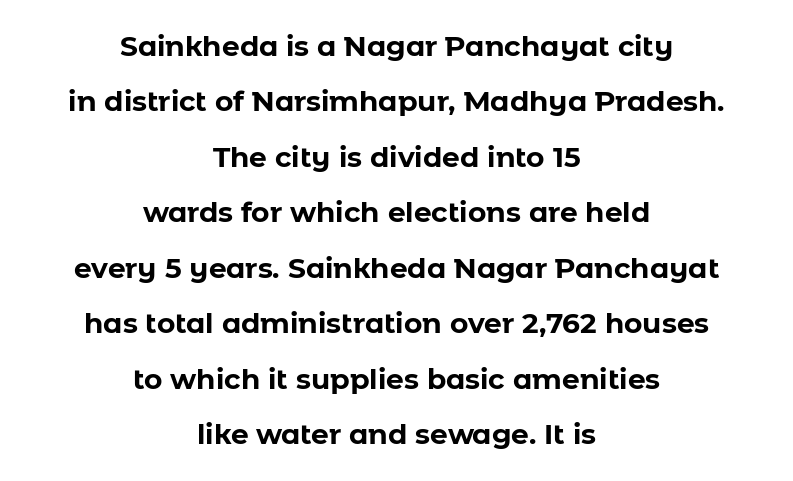
{"serif": "no", "italic": "no", "bold": "yes", "weight": "bold", "width": "normal", "stroke_contrast": "low", "x_height": "medium", "monospaced": "no", "underline": "no", "align": "center", "line_spacing": "loose", "line_spacing_ratio": 1.98, "letter_spacing": "normal", "letter_spacing_em": 0.0, "glyph_px": 28}
